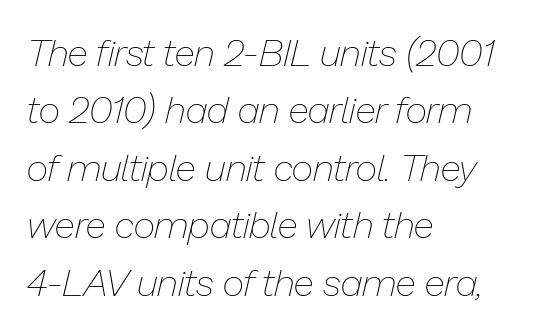
Decoration check: the copy has no underline. The type is set solid horizontally, with unmodified tracking. Counters stay open thanks to moderate or lighter strokes. It's the slanting kind of type. The face used here is proportionally spaced, like ordinary book or web type.
